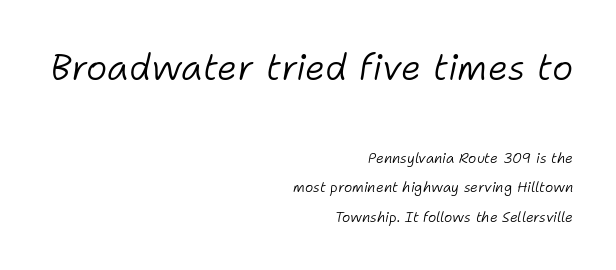
Q: Is the text bold? A: No.
Q: Is the text italic (slanted)? A: Yes, it leans right by about 11 degrees.
Q: Is the text underlined? A: No.
Q: How is the paragraph aligned? A: Right-aligned.
Q: Is the spacing between letters normal or unusually wide? A: Normal.
Q: Is the spacing between lines tight, normal or loose? A: Loose.
Q: Which block of text is set in a larger size, the first (top) or the second (bottom)? A: The first (top) one.
Q: Width (condensed, normal, or wide)? A: Normal.
Q: Stroke contrast? A: Low.
Q: x-height? A: Medium.
Q: Monospaced? A: No.
